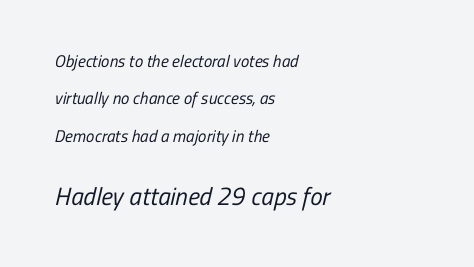
Q: Is the text bold? A: No.
Q: Is the text underlined? A: No.
Q: How is the paragraph aligned? A: Left-aligned.
Q: Is the spacing between letters normal or unusually wide? A: Normal.
Q: Is the spacing between lines tight, normal or loose? A: Loose.
Q: Which block of text is set in a larger size, the first (top) or the second (bottom)? A: The second (bottom) one.
